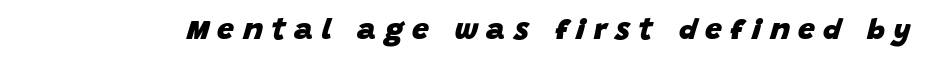
Q: Is the text bold? A: Yes.
Q: Is the text italic (slanted)? A: Yes, it leans right by about 15 degrees.
Q: Is the text underlined? A: No.
Q: Is the spacing between letters normal or unusually wide? A: Unusually wide.
Q: Width (condensed, normal, or wide)? A: Normal.
Q: Stroke contrast? A: Low.
Q: x-height? A: Large.
Q: Monospaced? A: No.
